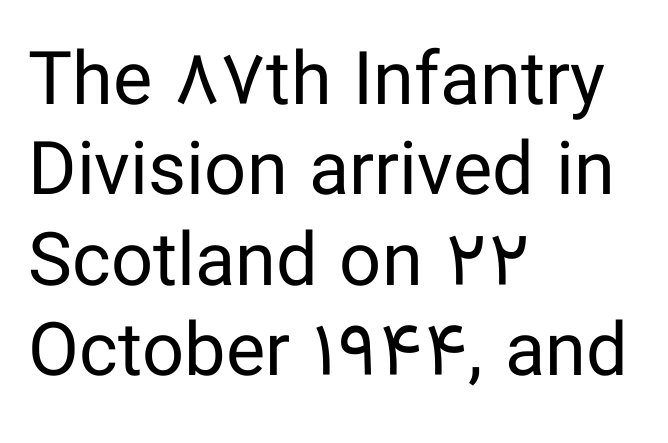
The image shows 74 px regular-weight sans-serif type, upright; set left-aligned, line spacing 1.22x, normal letter spacing, not underlined; low stroke contrast and a medium x-height.
